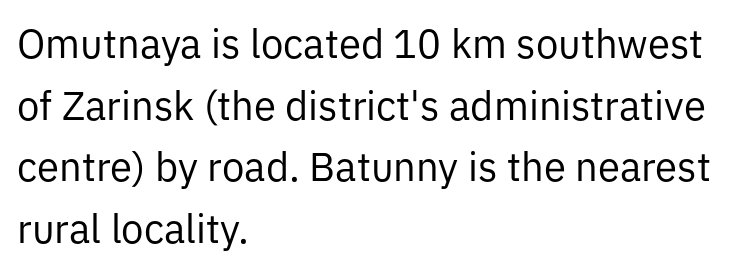
Q: Is the text bold? A: No.
Q: Is the text italic (slanted)? A: No, it is upright.
Q: Is the typeface a serif or a sans-serif typeface? A: Sans-serif.
Q: Is the text underlined? A: No.
Q: How is the paragraph aligned? A: Left-aligned.
Q: Is the spacing between letters normal or unusually wide? A: Normal.
Q: Is the spacing between lines tight, normal or loose? A: Normal.
Q: Width (condensed, normal, or wide)? A: Normal.
Q: Stroke contrast? A: Low.
Q: x-height? A: Medium.
Q: Monospaced? A: No.
